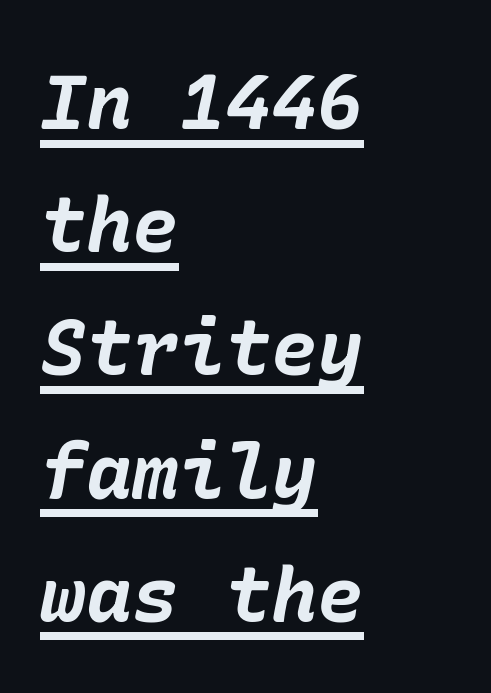
Q: Is the text bold? A: Yes.
Q: Is the text italic (slanted)? A: Yes, it leans right by about 10 degrees.
Q: Is the text underlined? A: Yes.
Q: How is the paragraph aligned? A: Left-aligned.
Q: Is the spacing between letters normal or unusually wide? A: Normal.
Q: Is the spacing between lines tight, normal or loose? A: Normal.
Q: Width (condensed, normal, or wide)? A: Normal.
Q: Stroke contrast? A: Low.
Q: x-height? A: Medium.
